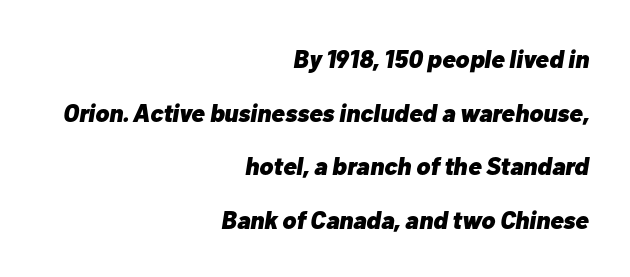
{"italic": "yes", "lean": "right", "slant_degrees": 10, "bold": "yes", "underline": "no", "align": "right", "line_spacing": "loose", "line_spacing_ratio": 2.15, "letter_spacing": "normal", "letter_spacing_em": 0.0, "glyph_px": 25}
